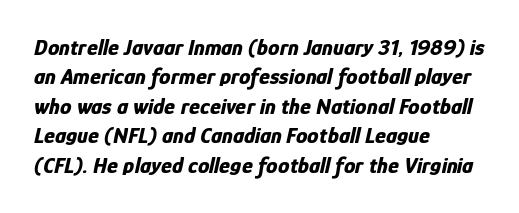
The letters sit at their default tracking, neither squeezed nor spread. Evenly set lines give the paragraph a standard silhouette. The glyphs are unaccompanied by any horizontal stroke below them. The face used here has the dense, thick strokes of a bold. The rag falls on the right side of this text block. Every character sits at an angle, as italics do.
